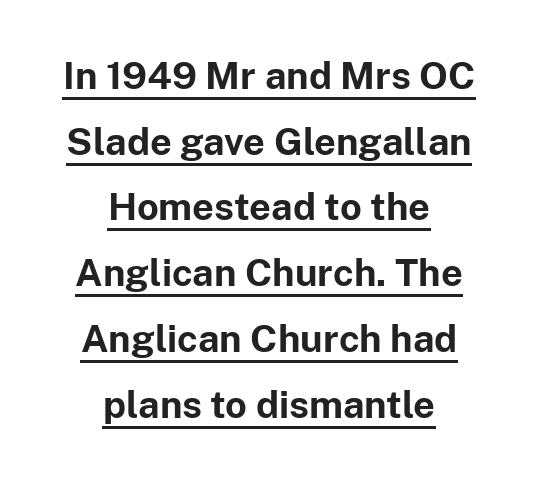
Q: Is the text bold? A: Yes.
Q: Is the text italic (slanted)? A: No, it is upright.
Q: Is the typeface a serif or a sans-serif typeface? A: Sans-serif.
Q: Is the text underlined? A: Yes.
Q: How is the paragraph aligned? A: Centered.
Q: Is the spacing between letters normal or unusually wide? A: Normal.
Q: Width (condensed, normal, or wide)? A: Normal.
Q: Stroke contrast? A: Low.
Q: x-height? A: Medium.
Q: Monospaced? A: No.
